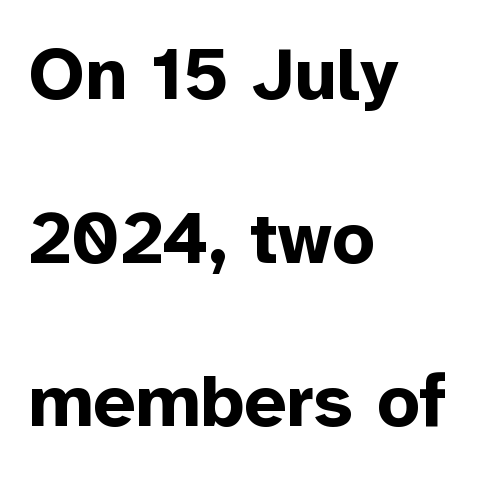
{"serif": "no", "italic": "no", "bold": "yes", "weight": "bold", "width": "normal", "stroke_contrast": "low", "x_height": "medium", "monospaced": "no", "underline": "no", "align": "left", "line_spacing": "loose", "line_spacing_ratio": 2.21, "letter_spacing": "normal", "letter_spacing_em": 0.0, "glyph_px": 74}
